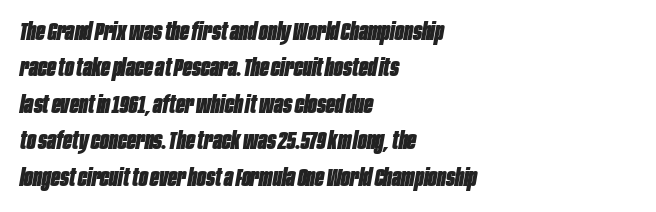
The image shows 24 px bold type, italic (leaning right); set left-aligned, normal line spacing (1.52x), normal letter spacing, not underlined.
